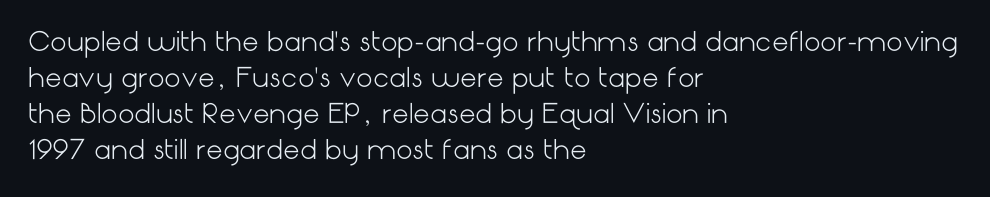
{"italic": "no", "bold": "no", "underline": "no", "align": "left", "line_spacing": "normal", "line_spacing_ratio": 1.38, "letter_spacing": "normal", "letter_spacing_em": 0.0, "glyph_px": 26}
